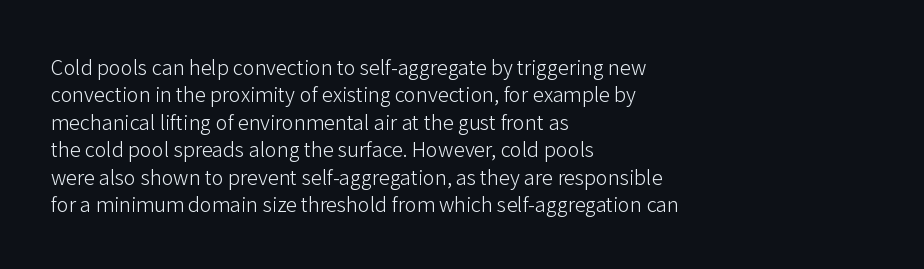
Caption: standard tracking, unaltered. Alignment: flush left. Line spacing here is normal. Weight: not bold — regular or lighter.
